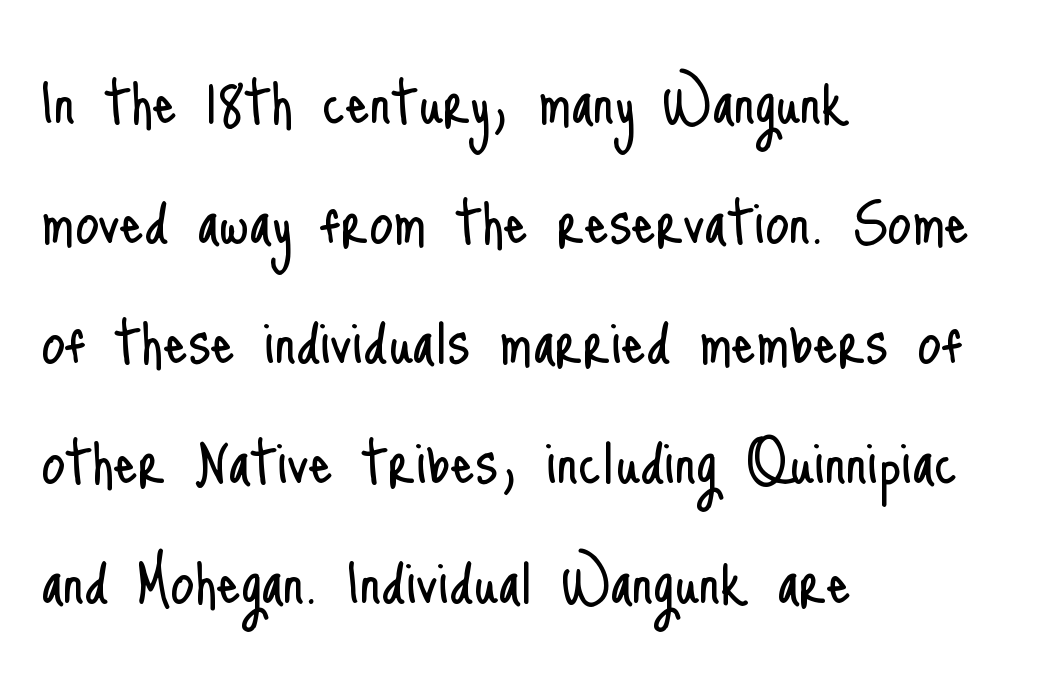
{"serif": "no", "italic": "no", "bold": "no", "weight": "light", "width": "condensed", "stroke_contrast": "low", "x_height": "small", "monospaced": "no", "underline": "no", "align": "left", "line_spacing": "normal", "line_spacing_ratio": 1.58, "letter_spacing": "normal", "letter_spacing_em": 0.0, "glyph_px": 76}
